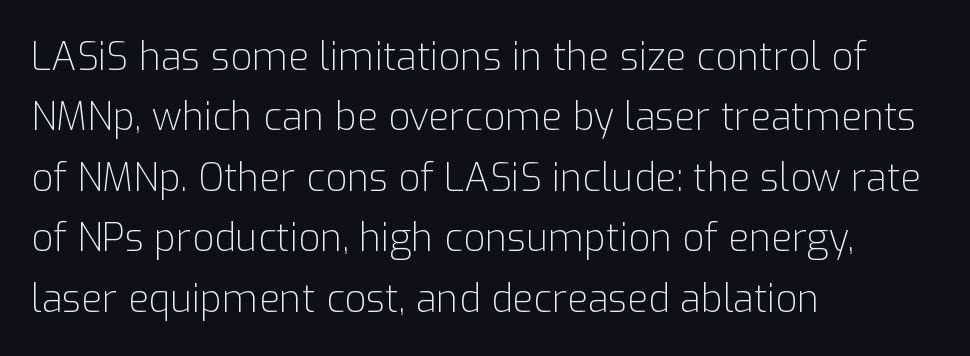
Q: Is the text bold? A: No.
Q: Is the text italic (slanted)? A: No, it is upright.
Q: Is the typeface a serif or a sans-serif typeface? A: Sans-serif.
Q: Is the text underlined? A: No.
Q: How is the paragraph aligned? A: Left-aligned.
Q: Is the spacing between letters normal or unusually wide? A: Normal.
Q: Is the spacing between lines tight, normal or loose? A: Normal.
Q: Width (condensed, normal, or wide)? A: Normal.
Q: Stroke contrast? A: Low.
Q: x-height? A: Medium.
Q: Monospaced? A: No.
